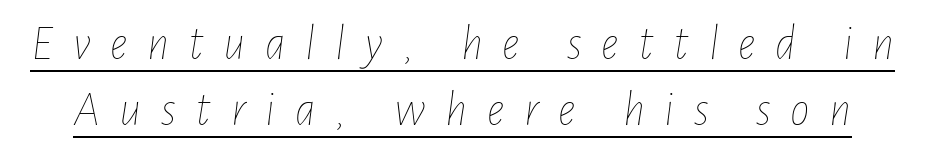
Q: Is the text bold? A: No.
Q: Is the text italic (slanted)? A: Yes, it leans right by about 7 degrees.
Q: Is the text underlined? A: Yes.
Q: Is the spacing between letters normal or unusually wide? A: Unusually wide.
Q: Is the spacing between lines tight, normal or loose? A: Normal.
Q: Width (condensed, normal, or wide)? A: Condensed.
Q: Stroke contrast? A: Low.
Q: x-height? A: Medium.
Q: Monospaced? A: No.
